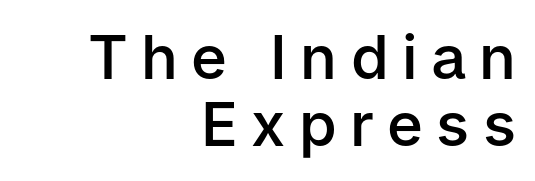
Q: Is the text bold? A: Semi-bold.
Q: Is the text italic (slanted)? A: No, it is upright.
Q: Is the typeface a serif or a sans-serif typeface? A: Sans-serif.
Q: Is the text underlined? A: No.
Q: How is the paragraph aligned? A: Right-aligned.
Q: Is the spacing between letters normal or unusually wide? A: Unusually wide.
Q: Is the spacing between lines tight, normal or loose? A: Tight.
Q: Width (condensed, normal, or wide)? A: Normal.
Q: Stroke contrast? A: Low.
Q: x-height? A: Medium.
Q: Monospaced? A: No.
